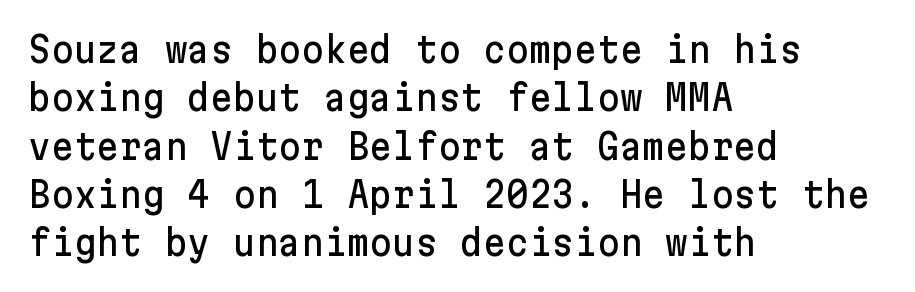
Q: Is the text italic (slanted)? A: No, it is upright.
Q: Is the typeface a serif or a sans-serif typeface? A: Sans-serif.
Q: Is the text underlined? A: No.
Q: How is the paragraph aligned? A: Left-aligned.
Q: Is the spacing between letters normal or unusually wide? A: Normal.
Q: Is the spacing between lines tight, normal or loose? A: Normal.
Q: Width (condensed, normal, or wide)? A: Normal.
Q: Stroke contrast? A: Low.
Q: x-height? A: Medium.
